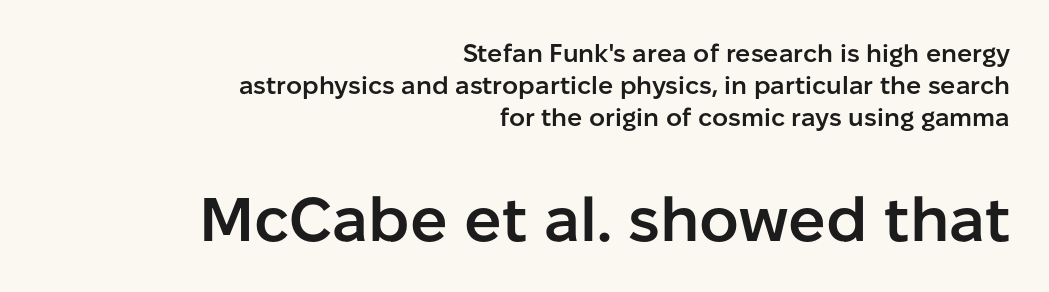
Q: Is the text bold? A: Semi-bold.
Q: Is the text italic (slanted)? A: No, it is upright.
Q: Is the typeface a serif or a sans-serif typeface? A: Sans-serif.
Q: Is the text underlined? A: No.
Q: How is the paragraph aligned? A: Right-aligned.
Q: Is the spacing between letters normal or unusually wide? A: Normal.
Q: Is the spacing between lines tight, normal or loose? A: Normal.
Q: Which block of text is set in a larger size, the first (top) or the second (bottom)? A: The second (bottom) one.
Q: Width (condensed, normal, or wide)? A: Normal.
Q: Stroke contrast? A: Low.
Q: x-height? A: Medium.
Q: Monospaced? A: No.
